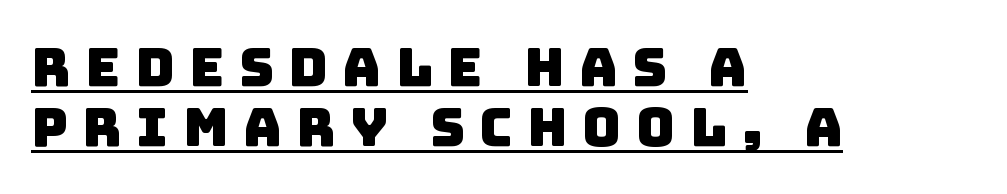
{"serif": "no", "width": "normal", "stroke_contrast": "low", "x_height": "large", "monospaced": "no", "underline": "yes", "align": "left", "line_spacing": "tight", "line_spacing_ratio": 1.14, "letter_spacing": "wide", "letter_spacing_em": 0.28, "glyph_px": 53}
